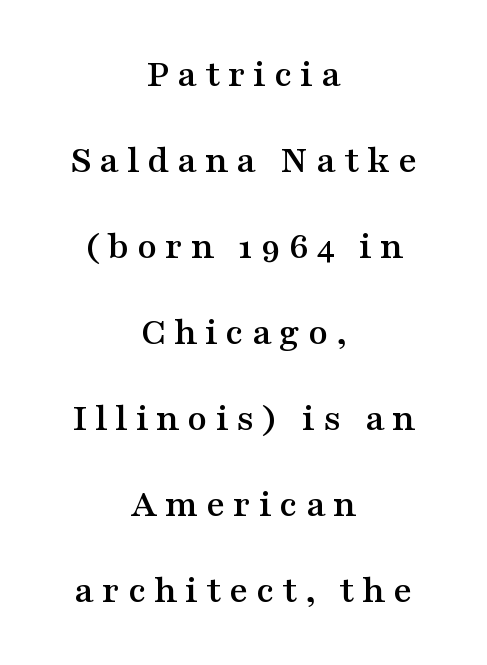
The image shows 40 px wide serif type, upright; set centered, loose line spacing (2.15x), unusually wide letter spacing (+0.2 em), not underlined; medium stroke contrast and a medium x-height.
